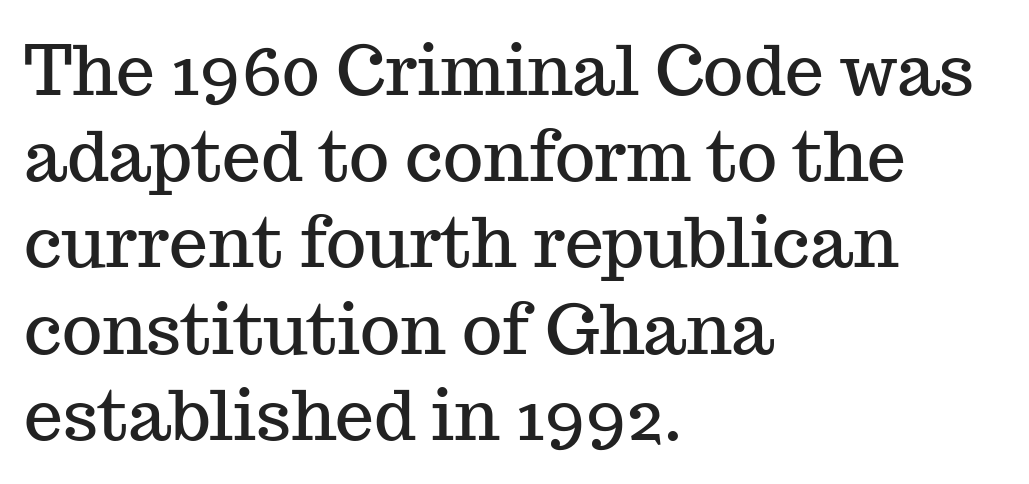
The rendering anchors every line to the left-hand side. The foot of each line stays bare and open. These lines are rendered in a variable-pitch font. The line-height multiplier appears to be the usual default.
